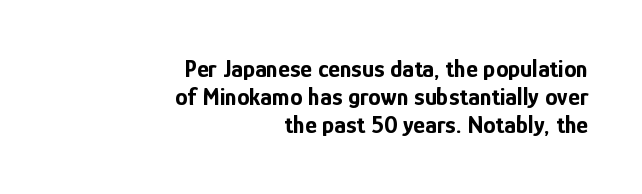
Typesetter's note: full bold, strokes at maximum text heaviness. Caption: standard tracking, unaltered. Cramped leading. Horizontal alignment here is rightward, an uncommon choice for prose.
